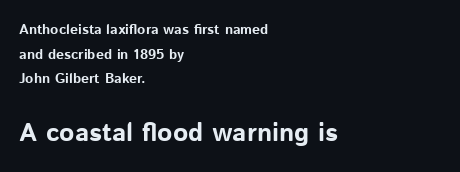
{"italic": "no", "bold": "yes", "underline": "no", "align": "left", "line_spacing_ratio": 1.76, "letter_spacing": "normal", "letter_spacing_em": 0.0, "larger_block": "second", "size_ratio": 1.86, "glyph_px": 26}
